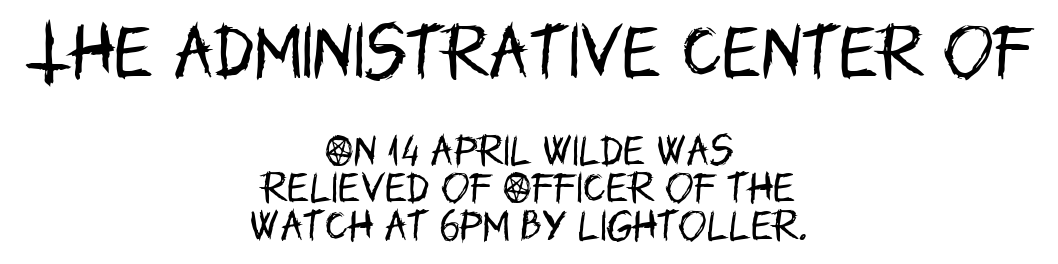
Heaviness? Minimal to ordinary, like unemphasized prose. The baseline area is clear. You can tell it's not italic because the verticals are truly vertical. Interline gaps are noticeably narrow in this sample. Note the varied advance widths — an 'i' is clearly narrower than an 'm'.
